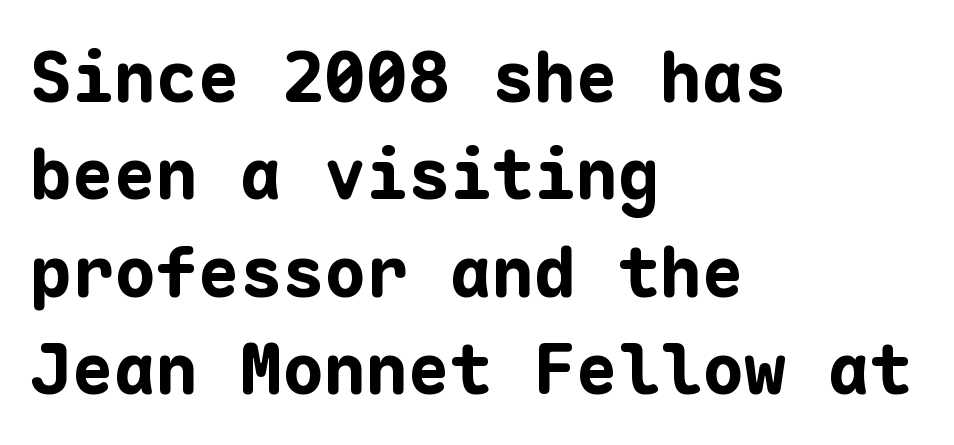
Q: Is the text bold? A: Yes.
Q: Is the text italic (slanted)? A: No, it is upright.
Q: Is the typeface a serif or a sans-serif typeface? A: Sans-serif.
Q: Is the text underlined? A: No.
Q: How is the paragraph aligned? A: Left-aligned.
Q: Is the spacing between letters normal or unusually wide? A: Normal.
Q: Is the spacing between lines tight, normal or loose? A: Normal.
Q: Width (condensed, normal, or wide)? A: Normal.
Q: Stroke contrast? A: Low.
Q: x-height? A: Medium.
Q: Monospaced? A: Yes.
